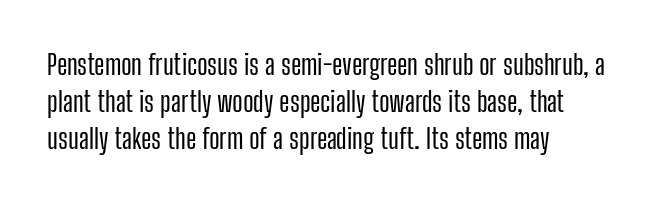
Q: Is the text italic (slanted)? A: No, it is upright.
Q: Is the typeface a serif or a sans-serif typeface? A: Sans-serif.
Q: Is the text underlined? A: No.
Q: How is the paragraph aligned? A: Left-aligned.
Q: Is the spacing between letters normal or unusually wide? A: Normal.
Q: Is the spacing between lines tight, normal or loose? A: Normal.
Q: Width (condensed, normal, or wide)? A: Condensed.
Q: Stroke contrast? A: Low.
Q: x-height? A: Medium.
Q: Monospaced? A: No.
